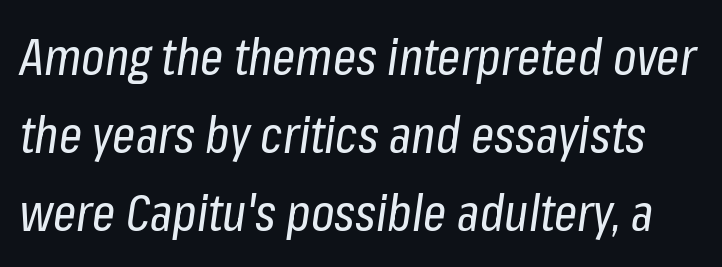
The image shows 51 px regular-weight, condensed type, italic (leaning right); set normal line spacing (1.53x), normal letter spacing, not underlined; low stroke contrast and a medium x-height.
